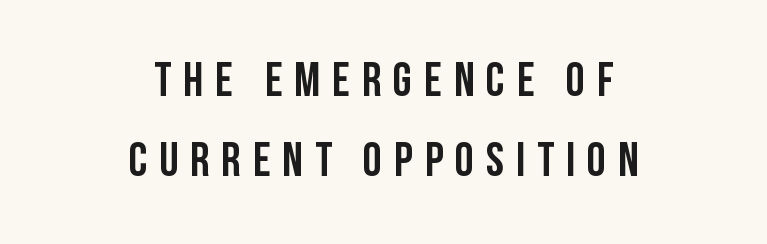
Spacing verdict: proportional, widths tailored to each character. Reading down the column, the eye jumps a familiar distance to each next line. Style check: upright. The specimen omits any rule beneath the text block's lines.
